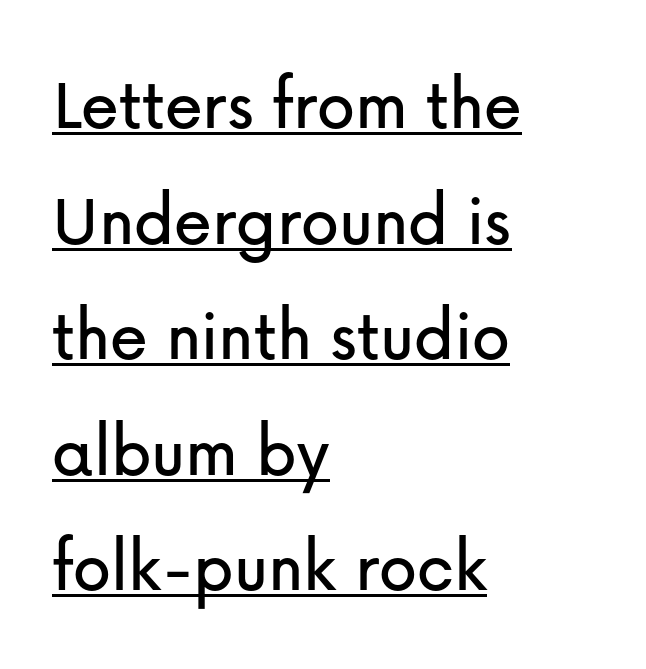
The image shows 76 px sans-serif type, upright; set left-aligned, normal line spacing (1.52x), normal letter spacing, underlined; low stroke contrast and a medium x-height.
